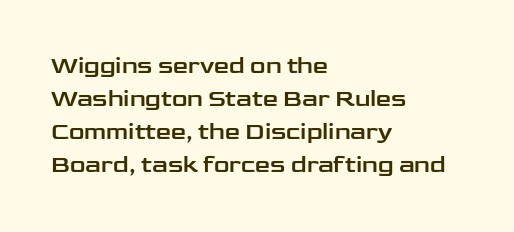
The lines are quadded left. Does extra space separate the letters? No, they use regular spacing. Tall strokes in this sample are plumb rather than angled. Notice how descenders clear the ascenders below comfortably — that's standard leading. This rendering features lettering with no underline.
